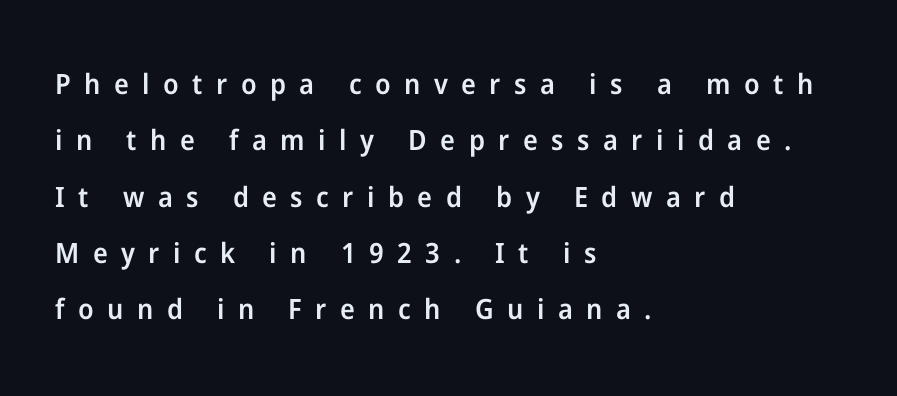
Q: Is the text bold? A: Semi-bold.
Q: Is the text italic (slanted)? A: No, it is upright.
Q: Is the typeface a serif or a sans-serif typeface? A: Sans-serif.
Q: Is the text underlined? A: No.
Q: How is the paragraph aligned? A: Left-aligned.
Q: Is the spacing between letters normal or unusually wide? A: Unusually wide.
Q: Is the spacing between lines tight, normal or loose? A: Loose.
Q: Width (condensed, normal, or wide)? A: Normal.
Q: Stroke contrast? A: Low.
Q: x-height? A: Medium.
Q: Monospaced? A: No.
